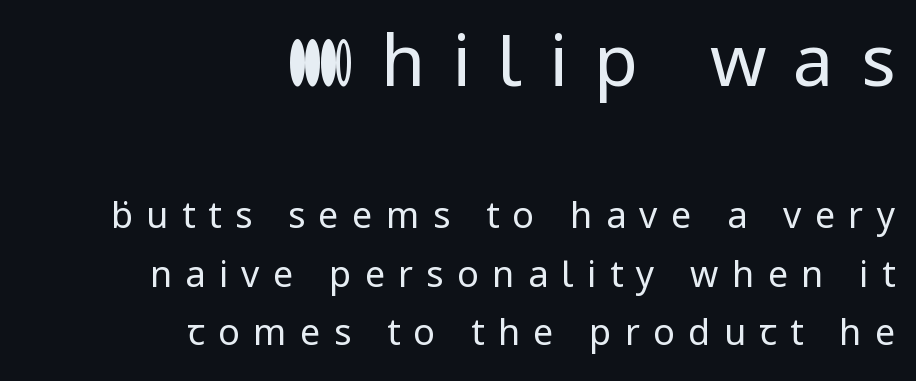
Q: Is the text bold? A: No.
Q: Is the text italic (slanted)? A: No, it is upright.
Q: Is the typeface a serif or a sans-serif typeface? A: Sans-serif.
Q: Is the text underlined? A: No.
Q: How is the paragraph aligned? A: Right-aligned.
Q: Is the spacing between letters normal or unusually wide? A: Unusually wide.
Q: Is the spacing between lines tight, normal or loose? A: Normal.
Q: Which block of text is set in a larger size, the first (top) or the second (bottom)? A: The first (top) one.
Q: Width (condensed, normal, or wide)? A: Normal.
Q: Stroke contrast? A: Low.
Q: x-height? A: Medium.
Q: Monospaced? A: No.
